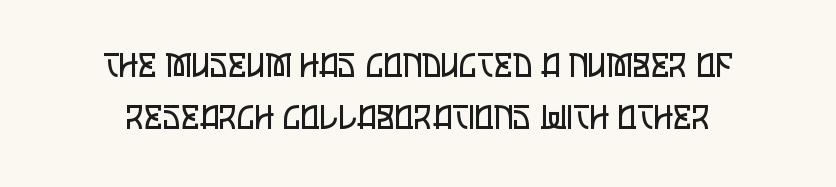
The image shows 33 px regular-weight, condensed sans-serif type, upright; set normal line spacing (1.57x), normal letter spacing, not underlined; low stroke contrast and a large x-height.
